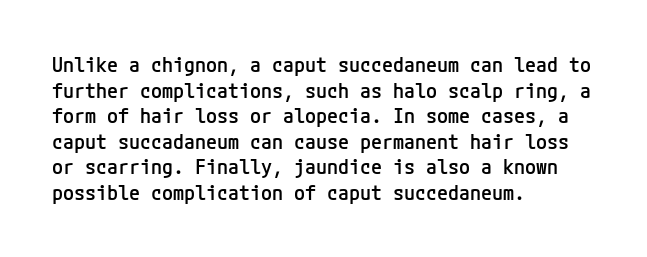
Caption: multi-line text, flush left, ragged right. This sample keeps an unexceptional amount of space between lines. Glance below the letters and you will spot only blank space. How are the letters spaced? Ordinarily, with no added tracking. The letters stand straight up with perfectly vertical stems.
